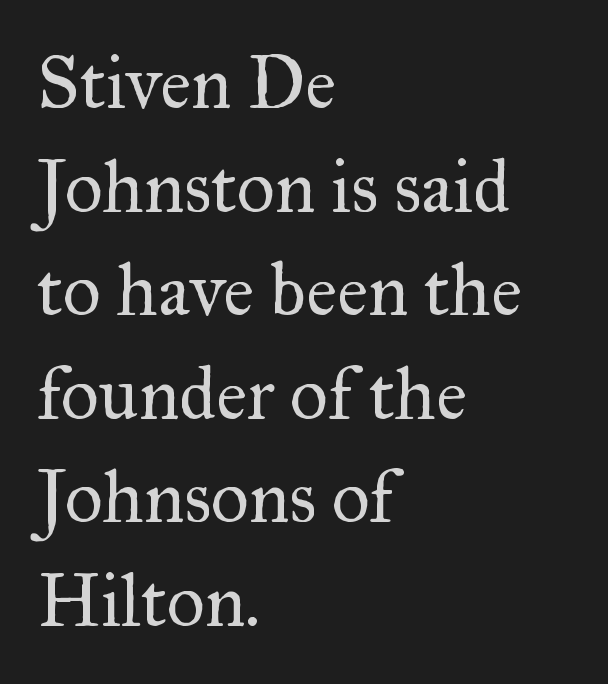
Q: Is the text bold? A: No.
Q: Is the text italic (slanted)? A: No, it is upright.
Q: Is the typeface a serif or a sans-serif typeface? A: Serif.
Q: Is the text underlined? A: No.
Q: How is the paragraph aligned? A: Left-aligned.
Q: Is the spacing between letters normal or unusually wide? A: Normal.
Q: Is the spacing between lines tight, normal or loose? A: Normal.
Q: Width (condensed, normal, or wide)? A: Normal.
Q: Stroke contrast? A: Medium.
Q: x-height? A: Small.
Q: Monospaced? A: No.
